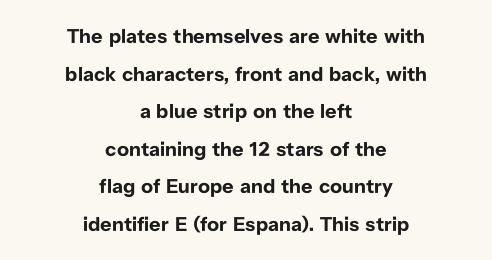
Q: Is the text bold? A: Yes.
Q: Is the text italic (slanted)? A: No, it is upright.
Q: Is the text underlined? A: No.
Q: How is the paragraph aligned? A: Centered.
Q: Is the spacing between letters normal or unusually wide? A: Normal.
